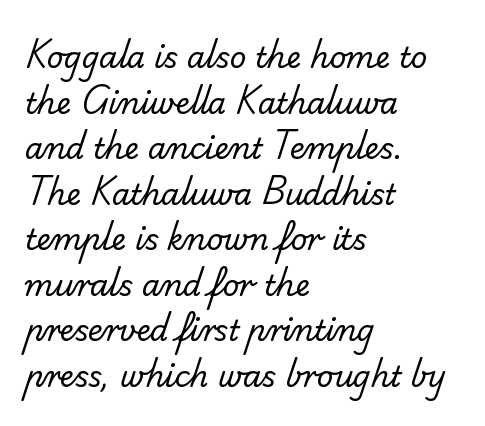
The image shows 29 px regular-weight sans-serif type; set left-aligned, normal line spacing (1.57x), normal letter spacing, not underlined; low stroke contrast and a small x-height.
